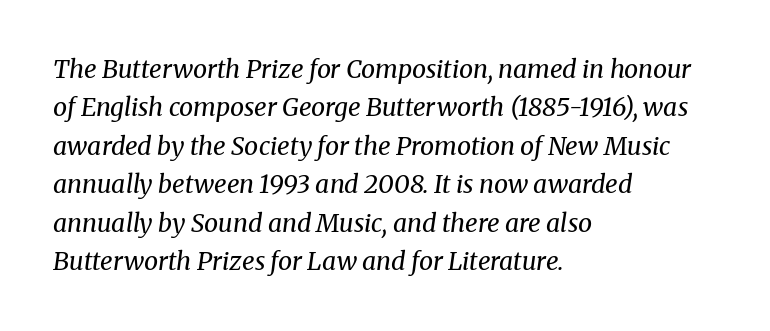
Q: Is the text bold? A: No.
Q: Is the text italic (slanted)? A: Yes, it leans right by about 8 degrees.
Q: Is the text underlined? A: No.
Q: How is the paragraph aligned? A: Left-aligned.
Q: Is the spacing between letters normal or unusually wide? A: Normal.
Q: Is the spacing between lines tight, normal or loose? A: Normal.
